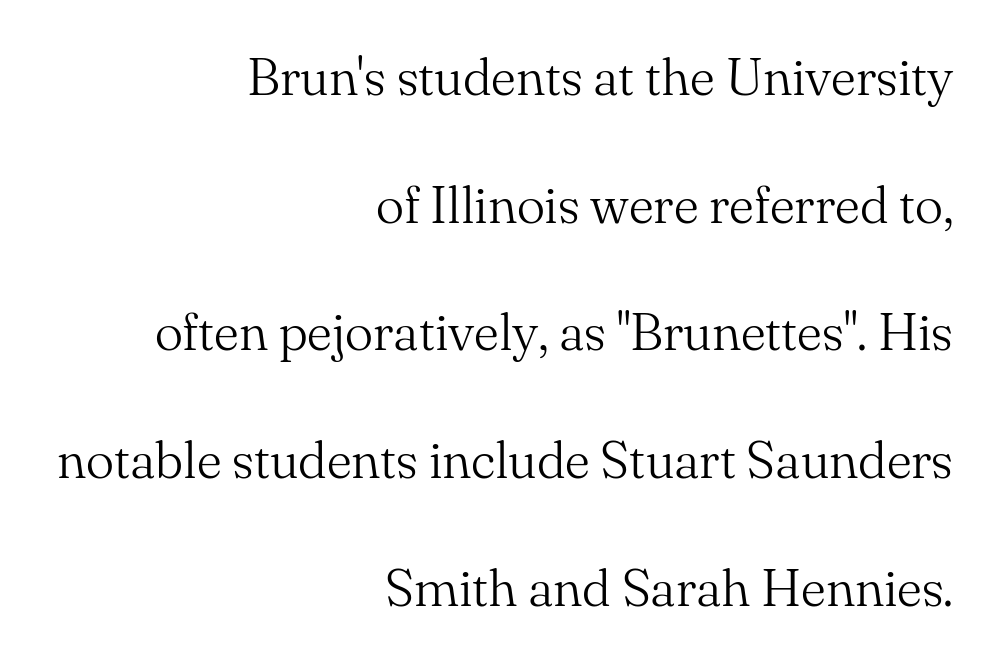
Q: Is the text bold? A: No.
Q: Is the text italic (slanted)? A: No, it is upright.
Q: Is the typeface a serif or a sans-serif typeface? A: Serif.
Q: Is the text underlined? A: No.
Q: How is the paragraph aligned? A: Right-aligned.
Q: Is the spacing between letters normal or unusually wide? A: Normal.
Q: Is the spacing between lines tight, normal or loose? A: Loose.
Q: Width (condensed, normal, or wide)? A: Normal.
Q: Stroke contrast? A: Medium.
Q: x-height? A: Small.
Q: Monospaced? A: No.
